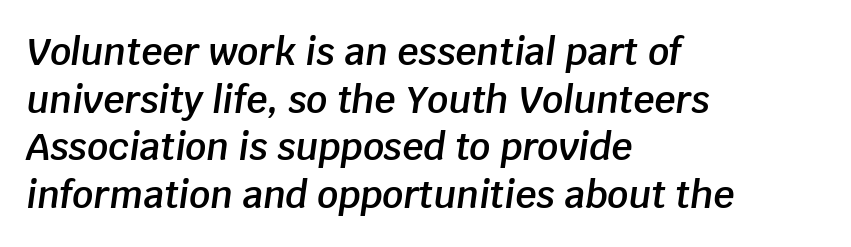
Weight: semibold (demi). If you drew a ruler down the left edge, every line would touch it. You could not count columns in this text — the font is proportionally spaced. Every character sits at an angle, as italics do. The passage shown has conventional tracking throughout. Summary of vertical rhythm: regular, with standard interline spacing.
